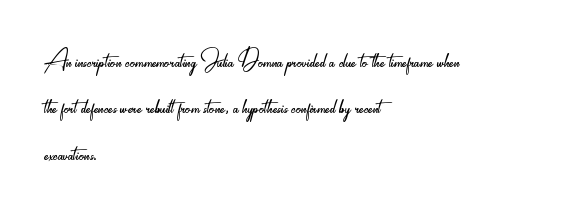
{"serif": "no", "bold": "no", "weight": "light", "width": "condensed", "stroke_contrast": "low", "x_height": "small", "monospaced": "no", "underline": "no", "align": "left", "line_spacing": "normal", "line_spacing_ratio": 1.45, "letter_spacing": "normal", "letter_spacing_em": 0.0, "glyph_px": 32}
